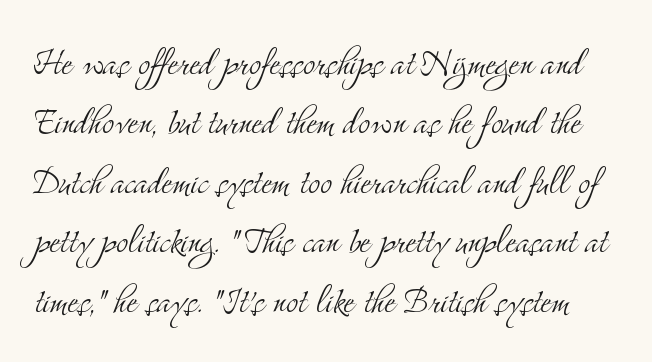
The image shows 45 px light, condensed serif type; set normal line spacing (1.32x), normal letter spacing, not underlined; medium stroke contrast and a small x-height.
